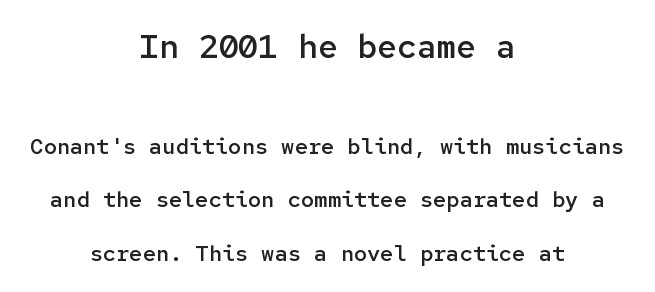
{"serif": "no", "italic": "no", "bold": "semi", "weight": "semibold", "width": "normal", "stroke_contrast": "low", "x_height": "medium", "monospaced": "yes", "underline": "no", "align": "center", "line_spacing": "loose", "line_spacing_ratio": 2.43, "letter_spacing": "normal", "letter_spacing_em": 0.0, "larger_block": "first", "size_ratio": 1.5, "glyph_px": 33}
